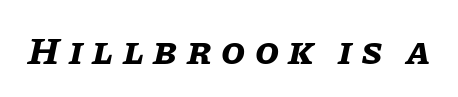
Typesetter's note: full bold, strokes at maximum text heaviness. Each letter keeps its own natural width here, so spacing adapts to shape. A typesetter would call this heavily tracked-out type. Only glyphs here, with clear space below each row. Observe the lean: these are italic letterforms.
